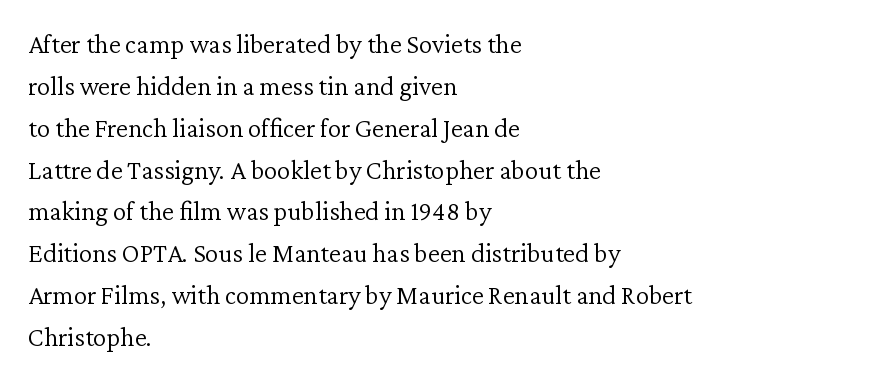
{"italic": "no", "bold": "no", "underline": "no", "align": "left", "line_spacing": "normal", "line_spacing_ratio": 1.55, "letter_spacing": "normal", "letter_spacing_em": 0.0, "glyph_px": 27}
